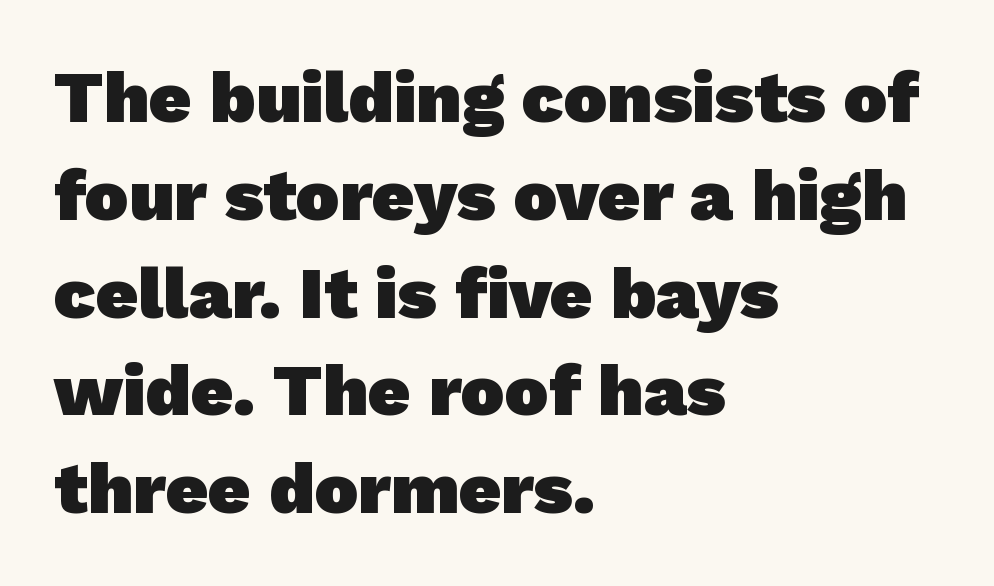
Proportional: the letters do not fall into vertical columns. Heft: maximum for text — a bold. These lines are set flush left with a ragged right edge. Only glyphs here, with clear space below each row. The vertical gap from one line to the next is medium.
